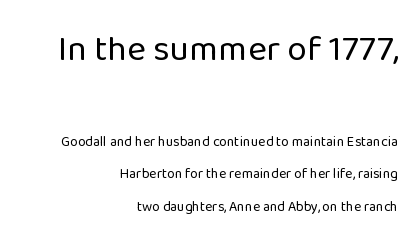
The image shows 36 px regular-weight sans-serif type, upright; set right-aligned, loose line spacing (2.31x), normal letter spacing, not underlined; the first (top) block is 2.57x larger; low stroke contrast and a medium x-height.
